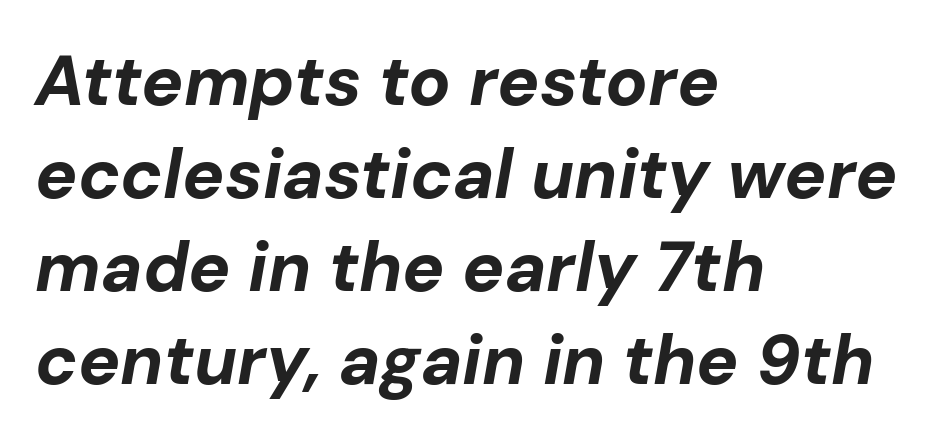
Q: Is the text bold? A: Yes.
Q: Is the text italic (slanted)? A: Yes, it leans right by about 10 degrees.
Q: Is the text underlined? A: No.
Q: How is the paragraph aligned? A: Left-aligned.
Q: Is the spacing between letters normal or unusually wide? A: Normal.
Q: Is the spacing between lines tight, normal or loose? A: Normal.
Q: Width (condensed, normal, or wide)? A: Normal.
Q: Stroke contrast? A: Low.
Q: x-height? A: Medium.
Q: Monospaced? A: No.
